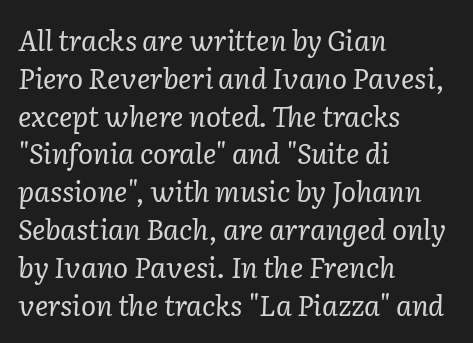
Proportional: the letters do not fall into vertical columns. Examine the stroke ends and you'll spot serifs. Notice how the passage keeps a crisp vertical edge on the left only. One glance says typical: line gaps are just what's usual. Is the stroke heavy? The answer is a plain regular-or-lighter.
